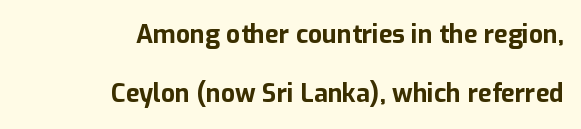
Horizontally, the lines are justified to the trailing edge only. The block of text is sparse from top to bottom, with ample space between rows. How are the letters spaced? Ordinarily, with no added tracking. Bare-footed words on every line. No italicization has been applied; the sample stays upright. Is the type bold? Yes — the strokes are clearly thick and heavy.
